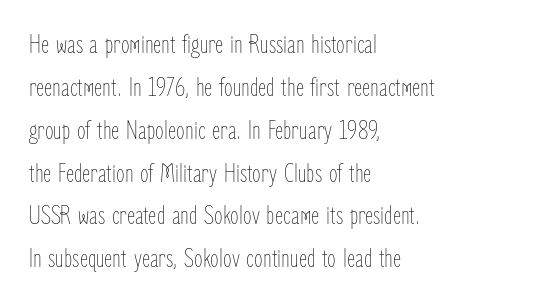
Q: Is the text bold? A: No.
Q: Is the text italic (slanted)? A: No, it is upright.
Q: Is the text underlined? A: No.
Q: How is the paragraph aligned? A: Left-aligned.
Q: Is the spacing between letters normal or unusually wide? A: Normal.
Q: Is the spacing between lines tight, normal or loose? A: Normal.
Q: Width (condensed, normal, or wide)? A: Condensed.
Q: Stroke contrast? A: Low.
Q: x-height? A: Medium.
Q: Monospaced? A: No.
